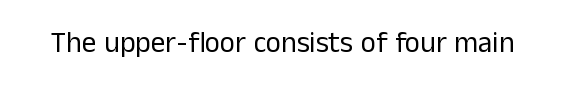
Q: Is the text bold? A: No.
Q: Is the text italic (slanted)? A: No, it is upright.
Q: Is the typeface a serif or a sans-serif typeface? A: Sans-serif.
Q: Is the text underlined? A: No.
Q: Is the spacing between letters normal or unusually wide? A: Normal.
Q: Width (condensed, normal, or wide)? A: Normal.
Q: Stroke contrast? A: Low.
Q: x-height? A: Medium.
Q: Monospaced? A: No.
